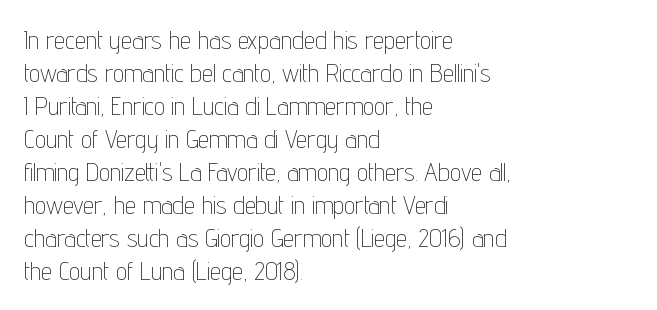
Q: Is the text bold? A: No.
Q: Is the text italic (slanted)? A: No, it is upright.
Q: Is the text underlined? A: No.
Q: How is the paragraph aligned? A: Left-aligned.
Q: Is the spacing between letters normal or unusually wide? A: Normal.
Q: Is the spacing between lines tight, normal or loose? A: Normal.
